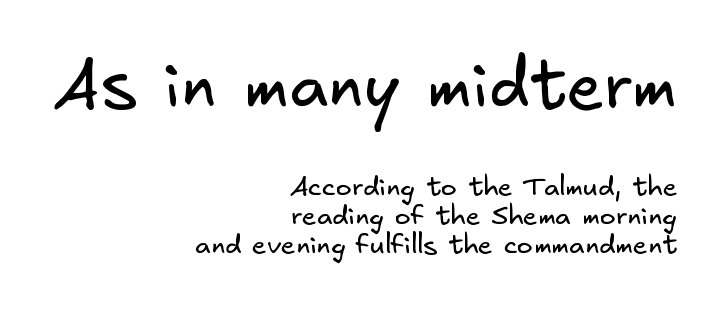
Q: Is the text bold? A: No.
Q: Is the typeface a serif or a sans-serif typeface? A: Sans-serif.
Q: Is the text underlined? A: No.
Q: How is the paragraph aligned? A: Right-aligned.
Q: Is the spacing between letters normal or unusually wide? A: Normal.
Q: Is the spacing between lines tight, normal or loose? A: Tight.
Q: Which block of text is set in a larger size, the first (top) or the second (bottom)? A: The first (top) one.
Q: Width (condensed, normal, or wide)? A: Normal.
Q: Stroke contrast? A: Low.
Q: x-height? A: Small.
